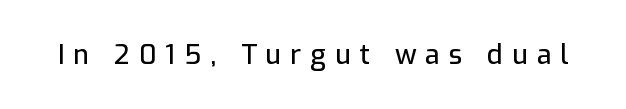
{"italic": "no", "underline": "no", "letter_spacing": "wide", "letter_spacing_em": 0.33, "glyph_px": 27}
